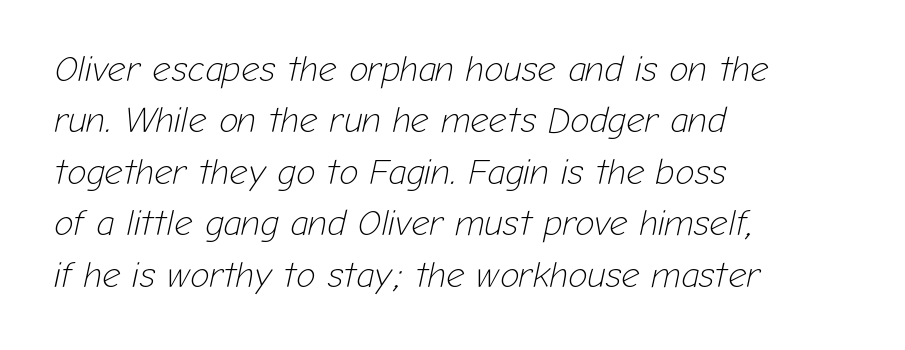
Q: Is the text bold? A: No.
Q: Is the text italic (slanted)? A: Yes, it leans right by about 12 degrees.
Q: Is the text underlined? A: No.
Q: How is the paragraph aligned? A: Left-aligned.
Q: Is the spacing between letters normal or unusually wide? A: Normal.
Q: Is the spacing between lines tight, normal or loose? A: Normal.
Q: Width (condensed, normal, or wide)? A: Normal.
Q: Stroke contrast? A: Low.
Q: x-height? A: Medium.
Q: Monospaced? A: No.
